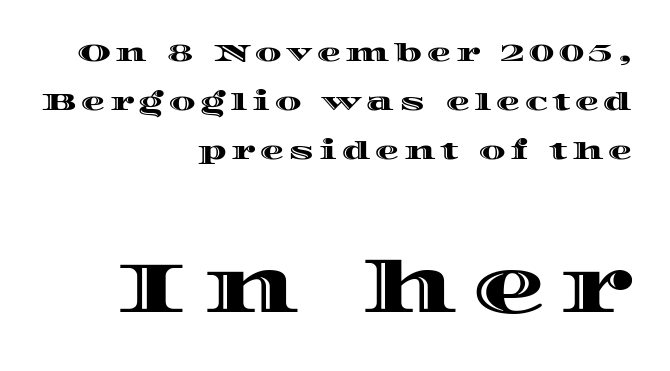
The words here are not underlined. Summary of vertical rhythm: relaxed, with wide interline spacing. The type is letterspaced generously, with wide tracking. Spacing verdict: proportional, widths tailored to each character. This is the regular roman posture of the typeface. Note: smaller setting up top, larger setting below.
